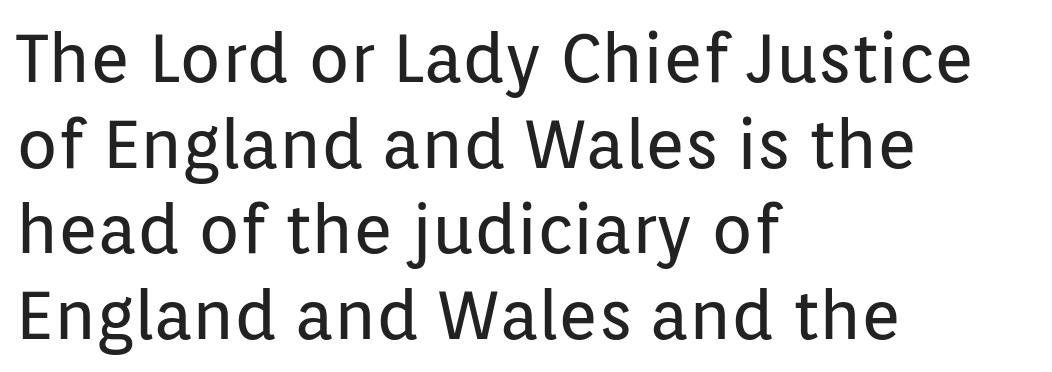
Q: Is the text bold? A: No.
Q: Is the text italic (slanted)? A: No, it is upright.
Q: Is the typeface a serif or a sans-serif typeface? A: Sans-serif.
Q: Is the text underlined? A: No.
Q: How is the paragraph aligned? A: Left-aligned.
Q: Is the spacing between letters normal or unusually wide? A: Normal.
Q: Is the spacing between lines tight, normal or loose? A: Normal.
Q: Width (condensed, normal, or wide)? A: Normal.
Q: Stroke contrast? A: Low.
Q: x-height? A: Medium.
Q: Monospaced? A: No.
